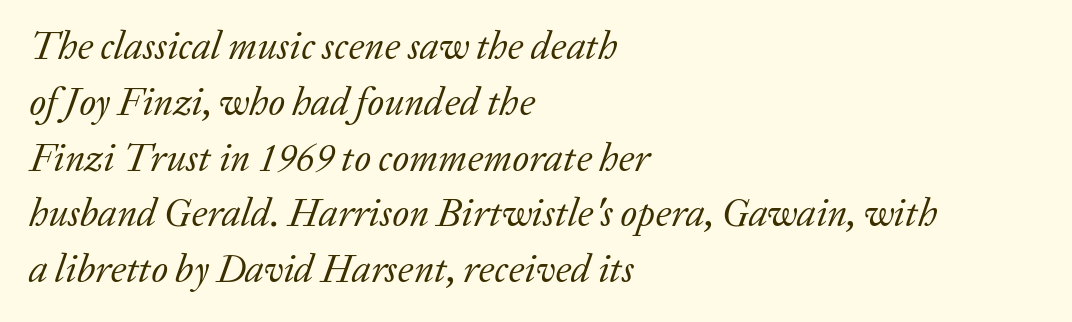
Q: Is the text bold? A: No.
Q: Is the text italic (slanted)? A: Yes, it leans right by about 20 degrees.
Q: Is the typeface a serif or a sans-serif typeface? A: Serif.
Q: Is the text underlined? A: No.
Q: How is the paragraph aligned? A: Left-aligned.
Q: Is the spacing between letters normal or unusually wide? A: Normal.
Q: Is the spacing between lines tight, normal or loose? A: Normal.
Q: Width (condensed, normal, or wide)? A: Normal.
Q: Stroke contrast? A: Low.
Q: x-height? A: Medium.
Q: Monospaced? A: No.
